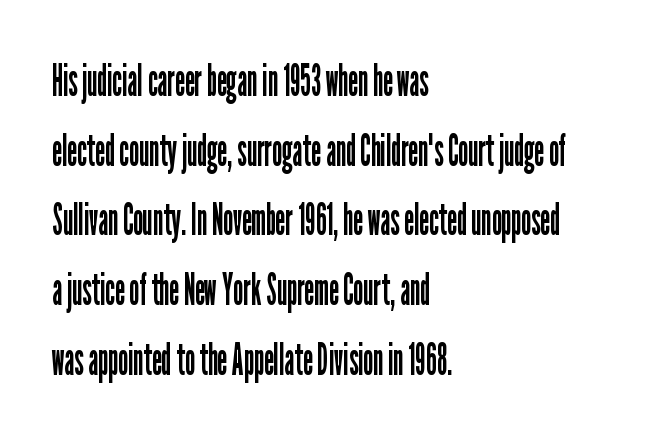
You could not count columns in this text — the font is proportionally spaced. The type is set solid horizontally, with unmodified tracking. Quick note: interline space is typical. No heavy texture on the line: the type isn't bold. Posture: vertical.
